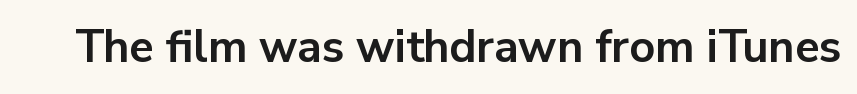
Students, note that the glyphs here touch the page at normal intervals. Varying glyph widths throughout — classic text-font behaviour. Typographically, this falls in the sans-serif category. Thick stems and heavy bowls — unmistakably bold. The letters stand straight up with perfectly vertical stems. The zone under the glyphs is completely vacant.
